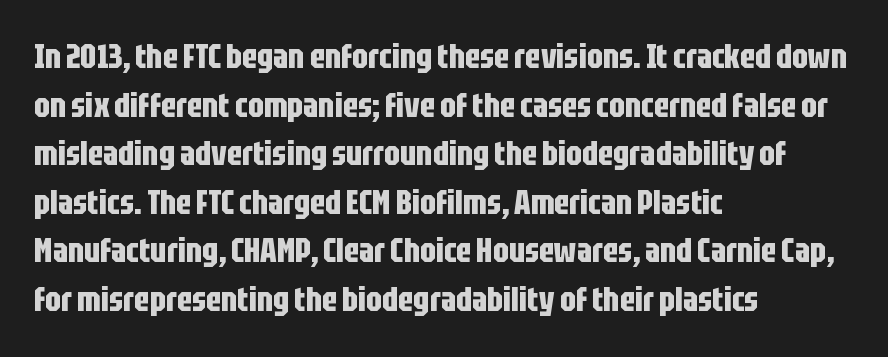
The image shows 34 px bold, condensed sans-serif type, upright; set left-aligned, normal line spacing (1.43x), normal letter spacing, not underlined; low stroke contrast and a large x-height.
